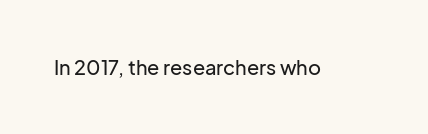
{"italic": "no", "underline": "no", "letter_spacing": "normal", "letter_spacing_em": 0.0, "glyph_px": 20}
